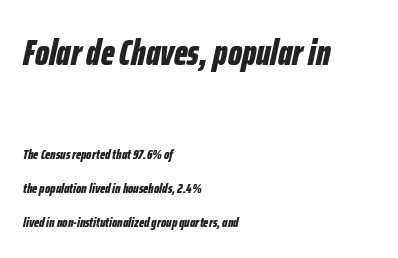
{"italic": "yes", "lean": "right", "slant_degrees": 12, "bold": "yes", "weight": "bold", "width": "condensed", "stroke_contrast": "low", "x_height": "medium", "monospaced": "no", "underline": "no", "align": "left", "line_spacing": "loose", "line_spacing_ratio": 2.44, "letter_spacing": "normal", "letter_spacing_em": 0.0, "larger_block": "first", "size_ratio": 2.64, "glyph_px": 37}
